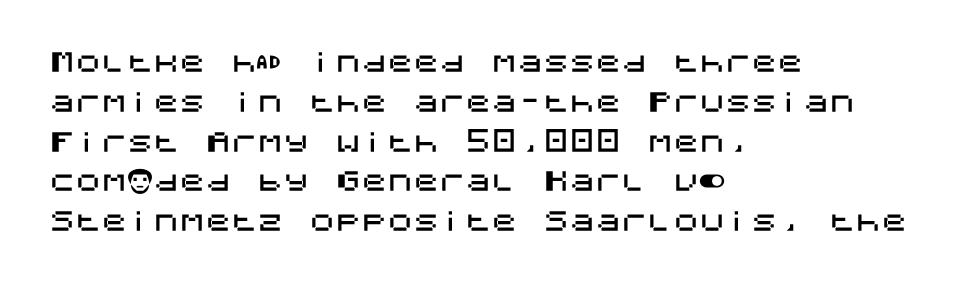
{"italic": "no", "underline": "no", "align": "left", "line_spacing": "normal", "line_spacing_ratio": 1.53, "letter_spacing": "normal", "letter_spacing_em": 0.0, "glyph_px": 26}
